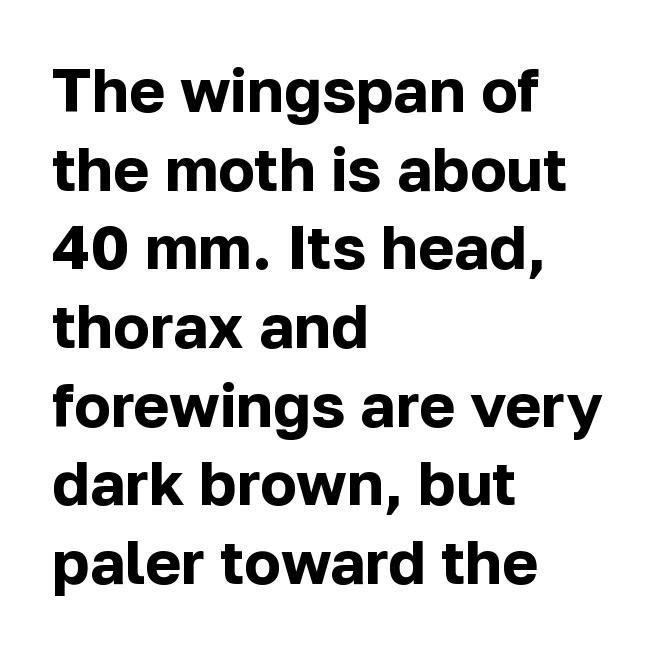
A typesetter would call this zero additional tracking. Successive baselines arrive at the customary interval. One-word summary of the alignment: left. Lines of text with bare space underneath.
